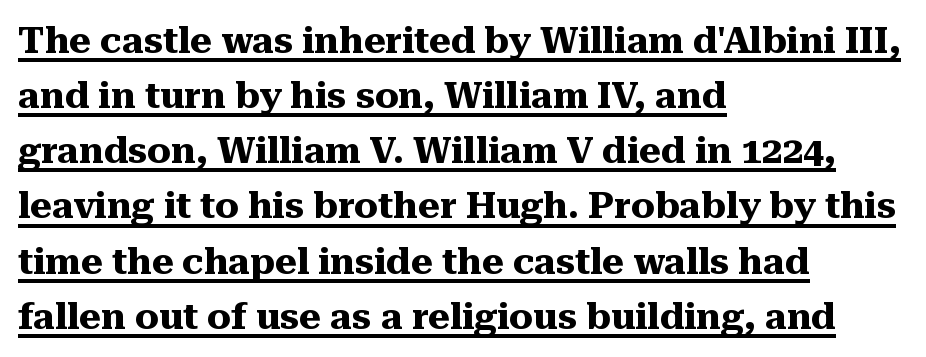
The image shows 37 px heavy serif type, upright; set left-aligned, normal line spacing (1.49x), normal letter spacing, underlined; medium stroke contrast and a medium x-height.
